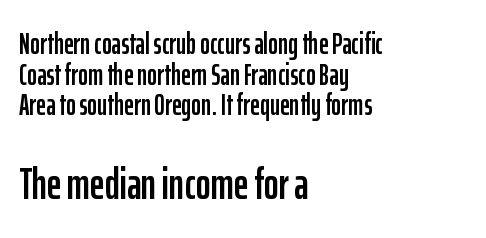
{"serif": "no", "italic": "no", "width": "condensed", "stroke_contrast": "low", "x_height": "medium", "monospaced": "no", "underline": "no", "align": "left", "line_spacing": "tight", "line_spacing_ratio": 1.02, "letter_spacing": "normal", "letter_spacing_em": 0.0, "larger_block": "second", "size_ratio": 1.5, "glyph_px": 45}
